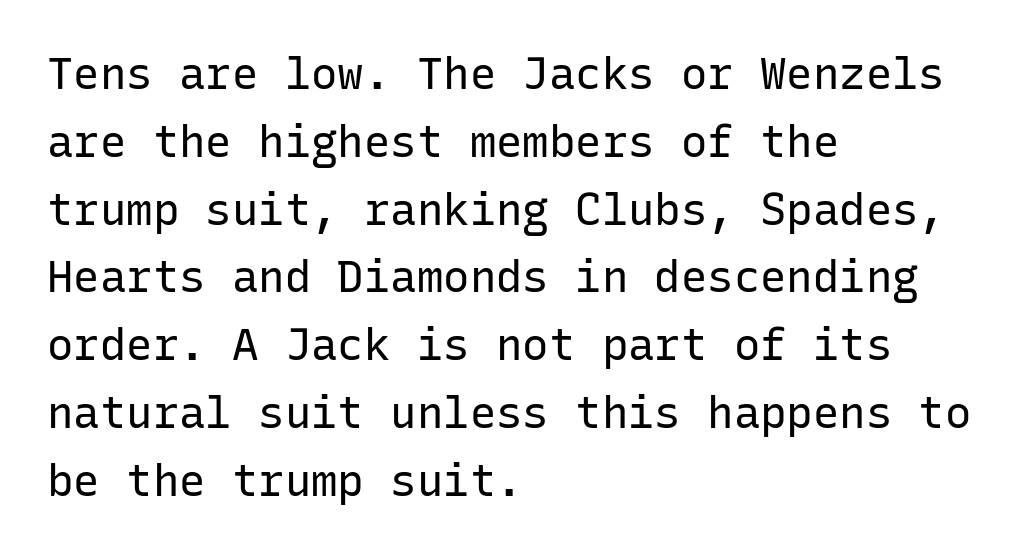
Q: Is the text bold? A: No.
Q: Is the text italic (slanted)? A: No, it is upright.
Q: Is the typeface a serif or a sans-serif typeface? A: Sans-serif.
Q: Is the text underlined? A: No.
Q: How is the paragraph aligned? A: Left-aligned.
Q: Is the spacing between letters normal or unusually wide? A: Normal.
Q: Is the spacing between lines tight, normal or loose? A: Normal.
Q: Width (condensed, normal, or wide)? A: Normal.
Q: Stroke contrast? A: Low.
Q: x-height? A: Medium.
Q: Monospaced? A: Yes.
